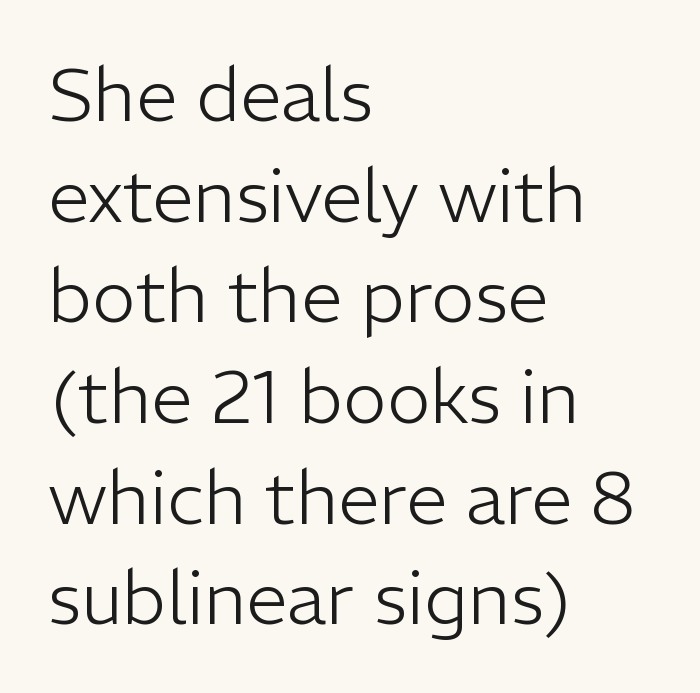
Q: Is the text bold? A: No.
Q: Is the text italic (slanted)? A: No, it is upright.
Q: Is the typeface a serif or a sans-serif typeface? A: Sans-serif.
Q: Is the text underlined? A: No.
Q: How is the paragraph aligned? A: Left-aligned.
Q: Is the spacing between letters normal or unusually wide? A: Normal.
Q: Is the spacing between lines tight, normal or loose? A: Normal.
Q: Width (condensed, normal, or wide)? A: Normal.
Q: Stroke contrast? A: Low.
Q: x-height? A: Medium.
Q: Monospaced? A: No.
